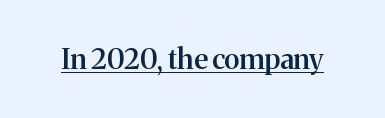
The image shows 28 px semibold serif type, upright; set normal letter spacing, underlined; medium stroke contrast and a medium x-height.
